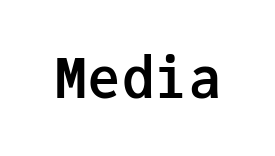
Q: Is the text bold? A: Yes.
Q: Is the text italic (slanted)? A: No, it is upright.
Q: Is the typeface a serif or a sans-serif typeface? A: Sans-serif.
Q: Is the text underlined? A: No.
Q: Is the spacing between letters normal or unusually wide? A: Normal.
Q: Width (condensed, normal, or wide)? A: Normal.
Q: Stroke contrast? A: Low.
Q: x-height? A: Medium.
Q: Monospaced? A: Yes.
